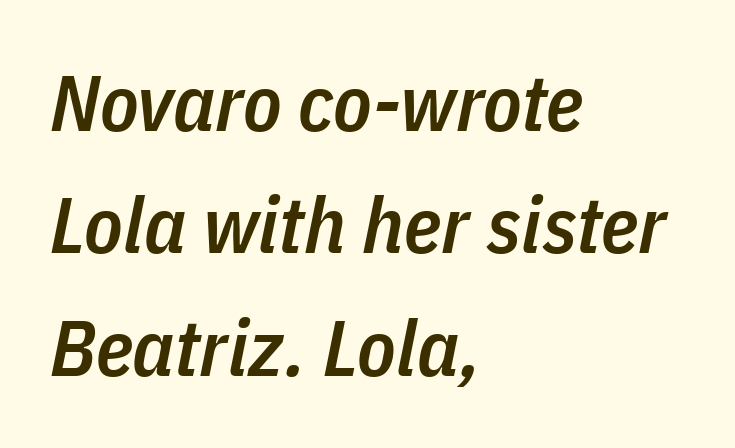
Rule under the text: the space is simply empty. Here the designer chose a conventional face with non-uniform glyph widths. You can tell it's italic because the verticals aren't actually vertical. Caption: multi-line text, flush left, ragged right. Students, observe: this is what conventionally led text looks like.
